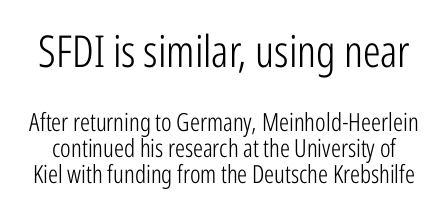
What kind of face is this? One without serifs — a sans. Typesetter's note — upper block bumped up in size, lower block left smaller. The strip under each line holds only bare page. Honestly, the letter spacing is just normal — you wouldn't notice it. Characters remain perfectly vertical along every line.
